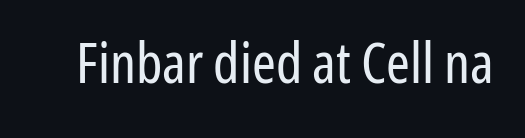
{"serif": "no", "italic": "no", "bold": "no", "weight": "regular", "width": "condensed", "stroke_contrast": "low", "x_height": "medium", "monospaced": "no", "underline": "no", "letter_spacing": "normal", "letter_spacing_em": 0.0, "glyph_px": 57}
